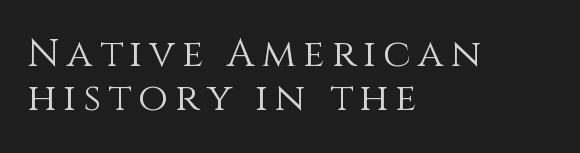
You could not count columns in this text — the font is proportionally spaced. Rule under the text: the space is simply empty. Quick note: not italic, upright. The passage shown stacks its lines with hardly any gap. Nothing heavy about these letters — not bold at all.
